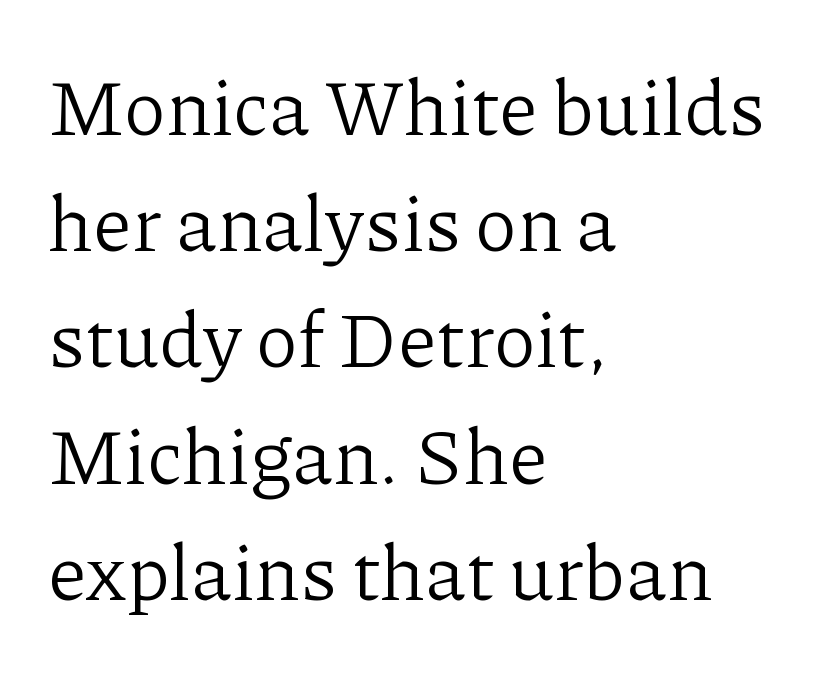
Q: Is the text bold? A: No.
Q: Is the text italic (slanted)? A: No, it is upright.
Q: Is the typeface a serif or a sans-serif typeface? A: Serif.
Q: Is the text underlined? A: No.
Q: How is the paragraph aligned? A: Left-aligned.
Q: Is the spacing between letters normal or unusually wide? A: Normal.
Q: Is the spacing between lines tight, normal or loose? A: Normal.
Q: Width (condensed, normal, or wide)? A: Normal.
Q: Stroke contrast? A: Low.
Q: x-height? A: Medium.
Q: Monospaced? A: No.
